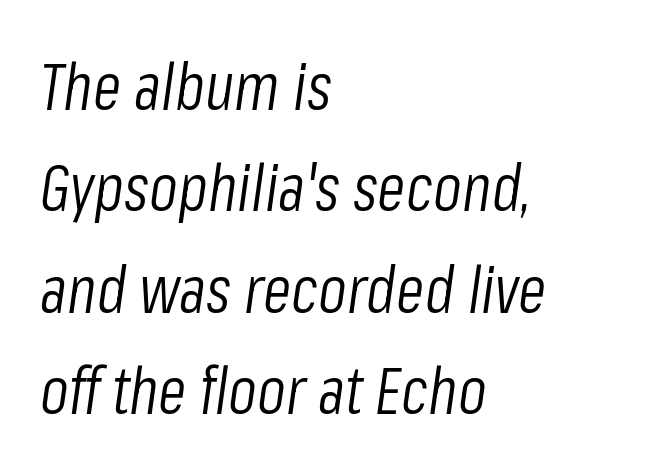
{"italic": "yes", "lean": "right", "slant_degrees": 8, "bold": "no", "weight": "light", "width": "condensed", "stroke_contrast": "low", "x_height": "medium", "monospaced": "no", "underline": "no", "align": "left", "line_spacing": "normal", "line_spacing_ratio": 1.56, "letter_spacing": "normal", "letter_spacing_em": 0.0, "glyph_px": 65}
